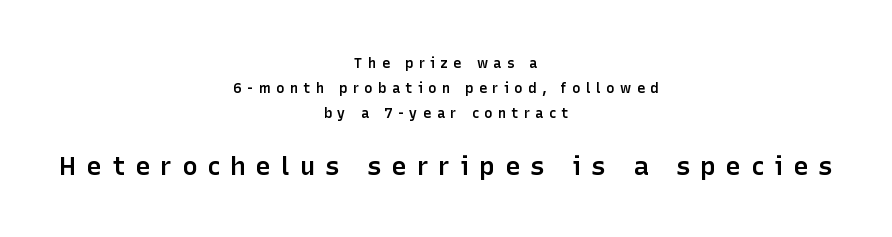
The image shows 26 px text type, upright; set centered, line spacing 1.8x, unusually wide letter spacing (+0.38 em), not underlined; the second (bottom) block is 1.86x larger.
